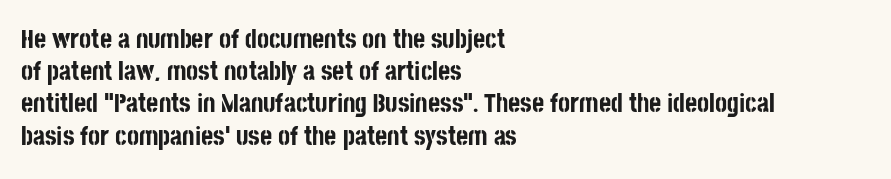
Descenders hang freely into open space. Rendered with straight, roman letterforms. The strokes are fattened all the way to bold. This rendering uses left alignment, leaving the right contour irregular.
